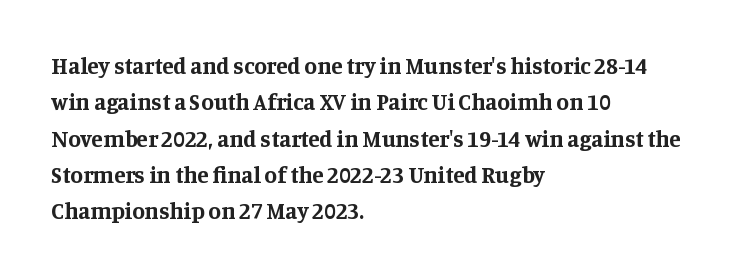
{"italic": "no", "bold": "yes", "underline": "no", "align": "left", "line_spacing": "normal", "line_spacing_ratio": 1.58, "letter_spacing": "normal", "letter_spacing_em": 0.0, "glyph_px": 23}
